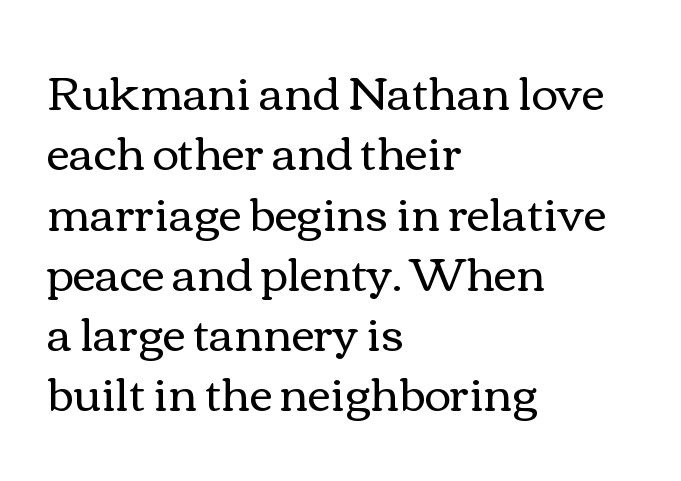
Letter spacing: default. Horizontally, the lines are justified to the leading edge only. No italicization has been applied; the sample stays upright. Summary of vertical rhythm: regular, with standard interline spacing. The words here are not underlined.
